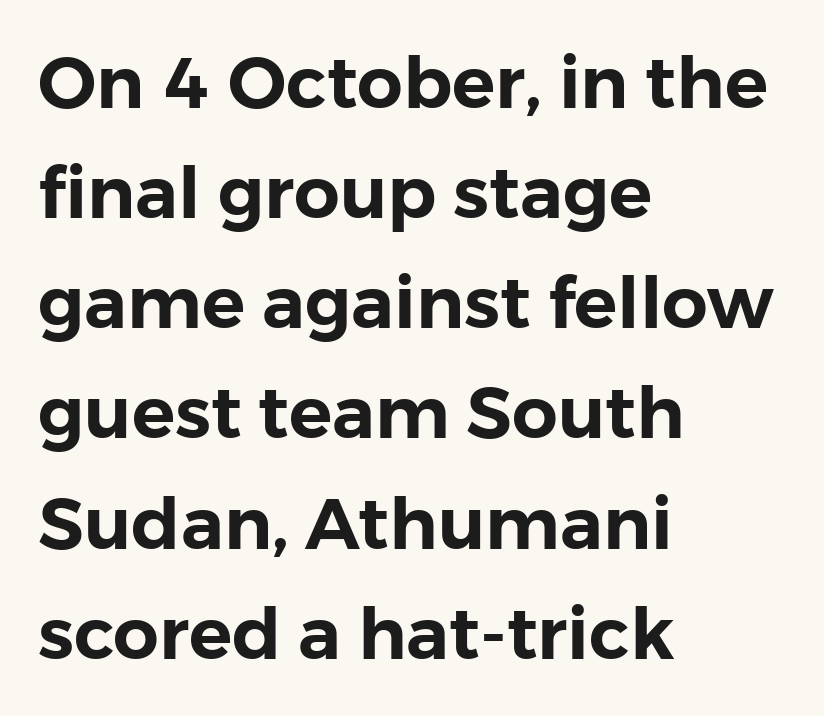
Character widths vary here, with narrow letters taking less room than wide ones. The rendering keeps characters at their native spacing. The type family on display is of the sans-serif kind. Posture: upright roman.
